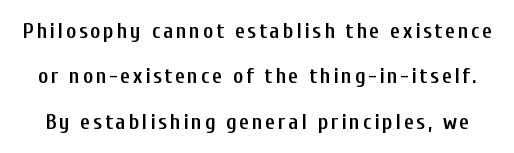
{"italic": "no", "bold": "semi", "underline": "no", "line_spacing": "loose", "line_spacing_ratio": 2.06, "glyph_px": 22}
